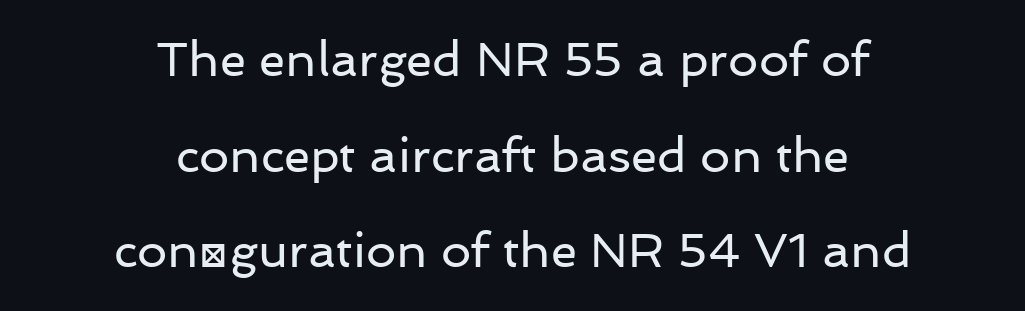
Q: Is the text bold? A: No.
Q: Is the text italic (slanted)? A: No, it is upright.
Q: Is the typeface a serif or a sans-serif typeface? A: Sans-serif.
Q: Is the text underlined? A: No.
Q: How is the paragraph aligned? A: Centered.
Q: Is the spacing between letters normal or unusually wide? A: Normal.
Q: Is the spacing between lines tight, normal or loose? A: Loose.
Q: Width (condensed, normal, or wide)? A: Normal.
Q: Stroke contrast? A: Low.
Q: x-height? A: Medium.
Q: Monospaced? A: No.
